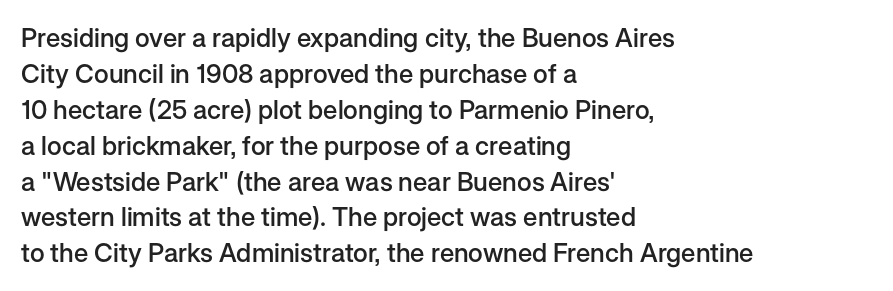
The glyphs have the mass of a demibold cut, below bold. The rendering uses a moderate line-height, typical for paragraphs. Here the glyphs are tracked normally, forming tight word shapes. The rag falls on the right side of this text block.
